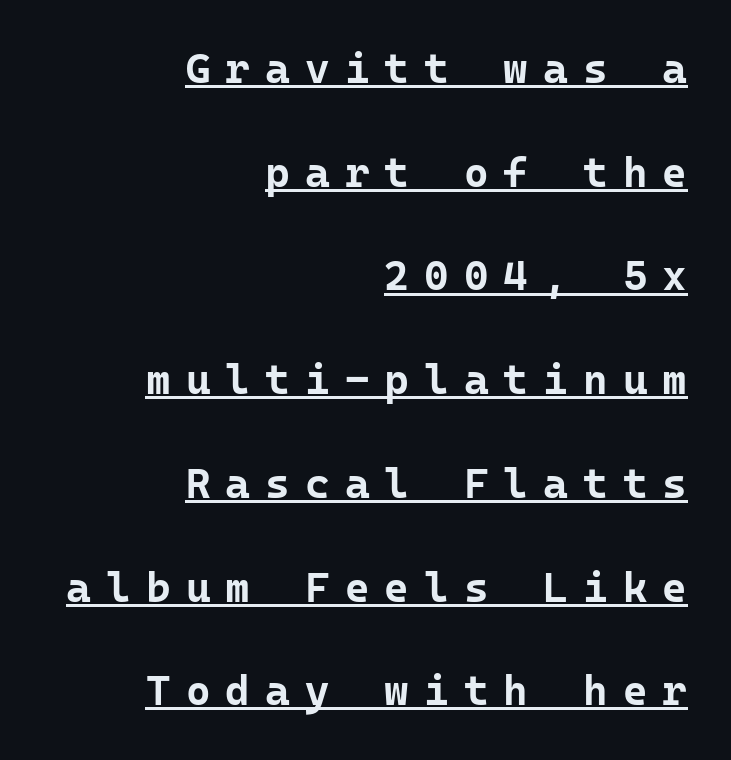
{"serif": "no", "italic": "no", "bold": "yes", "weight": "bold", "width": "normal", "stroke_contrast": "low", "x_height": "medium", "monospaced": "yes", "underline": "yes", "align": "right", "line_spacing": "loose", "line_spacing_ratio": 2.47, "letter_spacing": "wide", "letter_spacing_em": 0.36, "glyph_px": 42}
